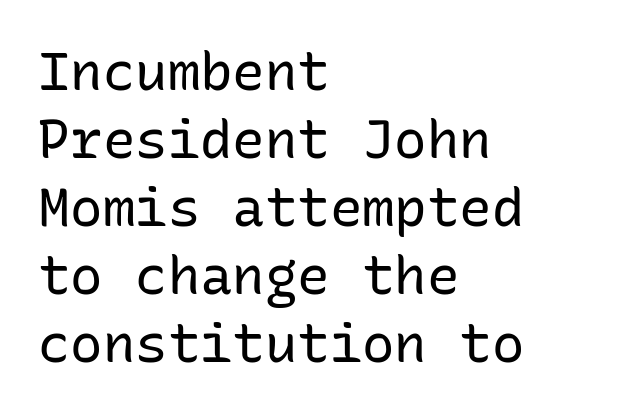
The image shows 54 px regular-weight sans-serif type, upright, monospaced; set left-aligned, normal line spacing (1.26x), normal letter spacing, not underlined; low stroke contrast and a medium x-height.
